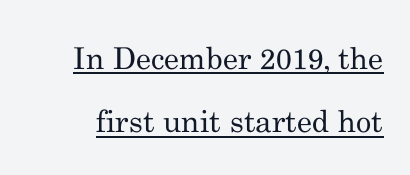
Letterform terminals end in serifs throughout the passage. Think standard paragraph weight, or any step lighter than that. Nothing unusual about the tracking: characters are spaced as the font intends. Posture: vertical.
